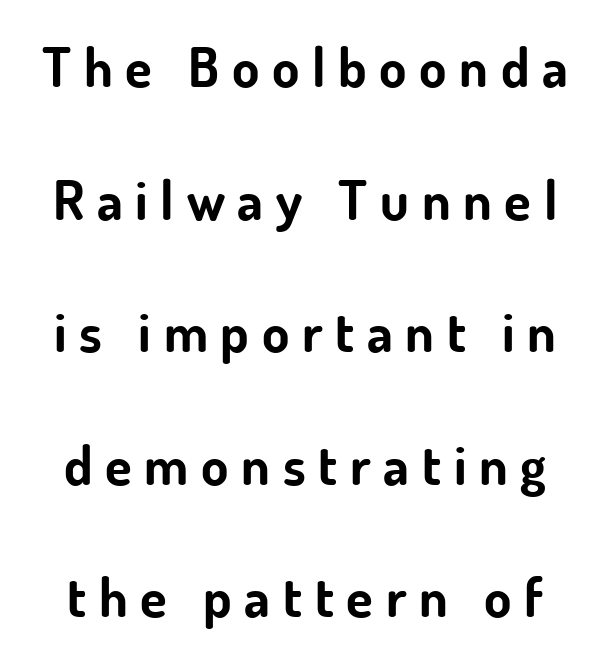
{"serif": "no", "italic": "no", "bold": "yes", "weight": "bold", "width": "normal", "stroke_contrast": "low", "x_height": "small", "monospaced": "no", "underline": "no", "line_spacing": "loose", "line_spacing_ratio": 2.41, "letter_spacing": "wide", "letter_spacing_em": 0.23, "glyph_px": 55}
